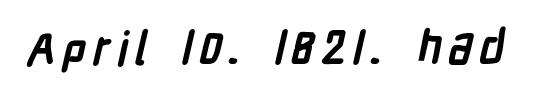
Q: Is the text bold? A: Yes.
Q: Is the typeface a serif or a sans-serif typeface? A: Sans-serif.
Q: Is the text underlined? A: No.
Q: Width (condensed, normal, or wide)? A: Condensed.
Q: Stroke contrast? A: Low.
Q: x-height? A: Medium.
Q: Monospaced? A: No.
